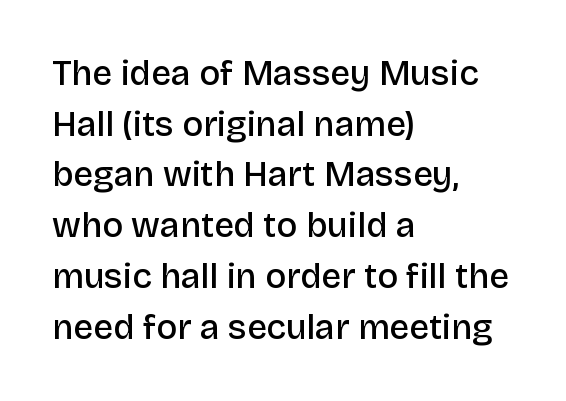
The image shows 35 px semibold sans-serif type, upright; set left-aligned, normal line spacing (1.45x), normal letter spacing, not underlined; low stroke contrast and a large x-height.
